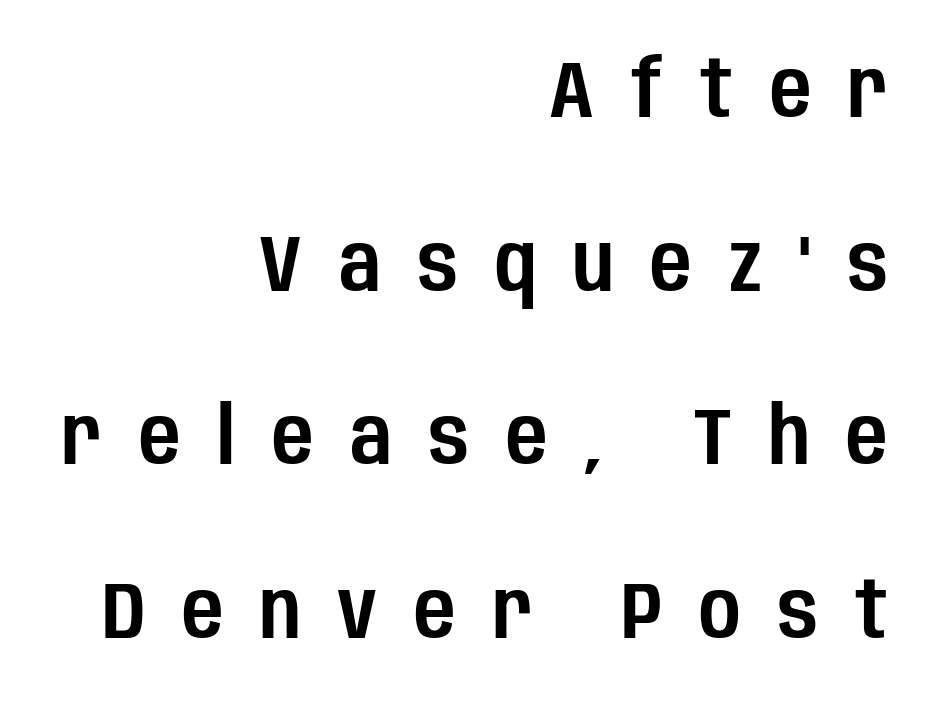
{"serif": "no", "italic": "no", "width": "condensed", "stroke_contrast": "low", "x_height": "large", "monospaced": "no", "underline": "no", "align": "right", "line_spacing": "loose", "line_spacing_ratio": 2.17, "letter_spacing": "wide", "letter_spacing_em": 0.46, "glyph_px": 80}
